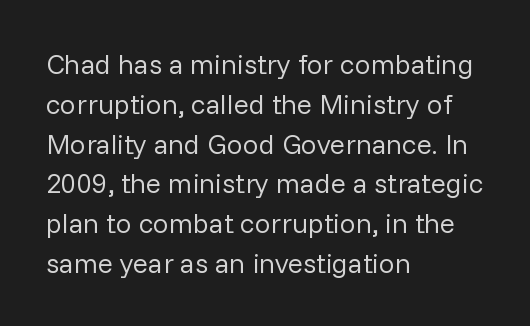
Q: Is the text bold? A: No.
Q: Is the text italic (slanted)? A: No, it is upright.
Q: Is the typeface a serif or a sans-serif typeface? A: Sans-serif.
Q: Is the text underlined? A: No.
Q: How is the paragraph aligned? A: Left-aligned.
Q: Is the spacing between letters normal or unusually wide? A: Normal.
Q: Is the spacing between lines tight, normal or loose? A: Normal.
Q: Width (condensed, normal, or wide)? A: Normal.
Q: Stroke contrast? A: Low.
Q: x-height? A: Medium.
Q: Monospaced? A: No.
